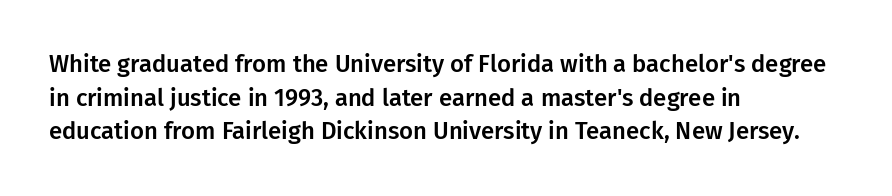
The image shows 24 px text type, upright; set left-aligned, normal line spacing (1.4x), normal letter spacing, not underlined.
